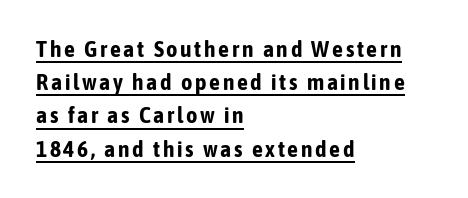
The image shows 22 px bold type, upright; set left-aligned, normal line spacing (1.51x), underlined.
